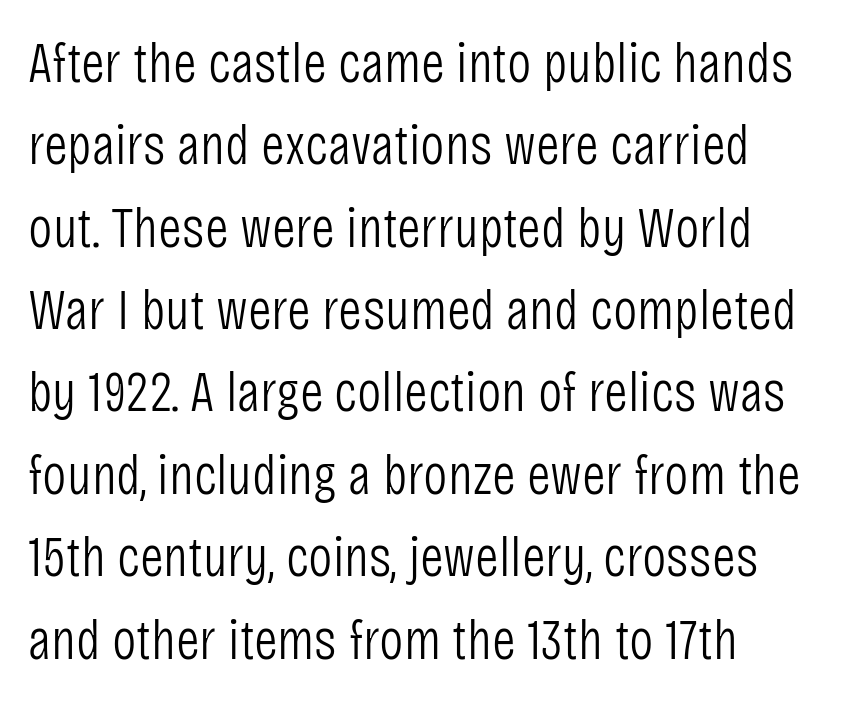
{"serif": "no", "italic": "no", "bold": "no", "weight": "light", "width": "condensed", "stroke_contrast": "low", "x_height": "large", "monospaced": "no", "underline": "no", "align": "left", "line_spacing": "normal", "line_spacing_ratio": 1.42, "letter_spacing": "normal", "letter_spacing_em": 0.0, "glyph_px": 58}
